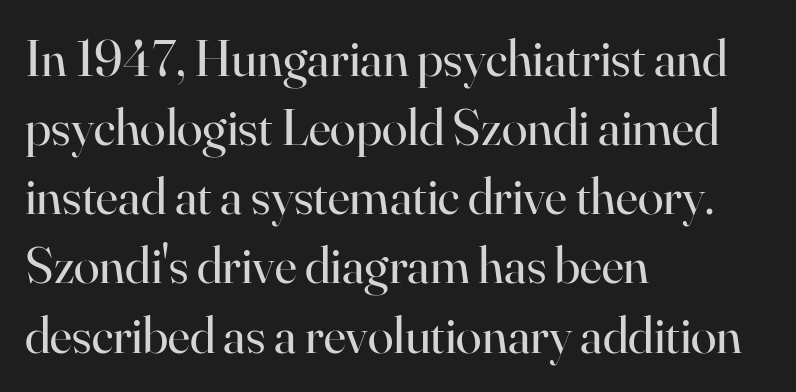
No letter is thick-stroked: the sample isn't bold. Evenly set lines give the paragraph a standard silhouette. The letters stand upright; this is a roman face. Look at the tracking — it's just the regular setting, nothing added. Is this a sans? No — the strokes have serifs. Glance below the letters and you will spot only blank space.
